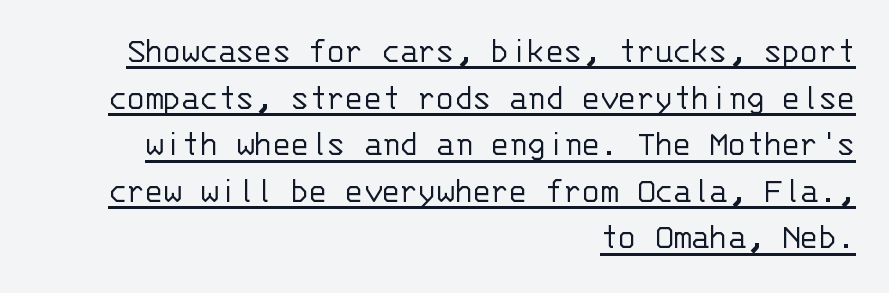
{"serif": "no", "italic": "no", "bold": "no", "weight": "light", "width": "normal", "stroke_contrast": "low", "x_height": "large", "monospaced": "yes", "underline": "yes", "align": "right", "line_spacing": "normal", "line_spacing_ratio": 1.26, "letter_spacing": "normal", "letter_spacing_em": 0.0, "glyph_px": 37}
